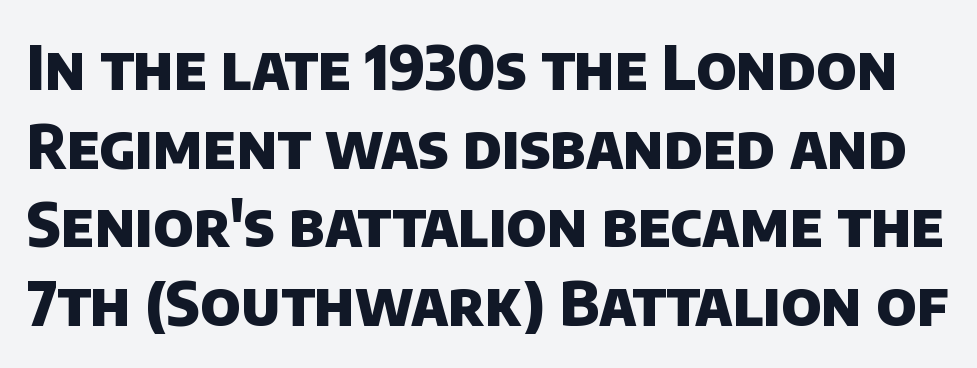
Q: Is the text bold? A: Yes.
Q: Is the typeface a serif or a sans-serif typeface? A: Sans-serif.
Q: Is the text underlined? A: No.
Q: Is the spacing between letters normal or unusually wide? A: Normal.
Q: Is the spacing between lines tight, normal or loose? A: Normal.
Q: Width (condensed, normal, or wide)? A: Normal.
Q: Stroke contrast? A: Low.
Q: x-height? A: Large.
Q: Monospaced? A: No.
